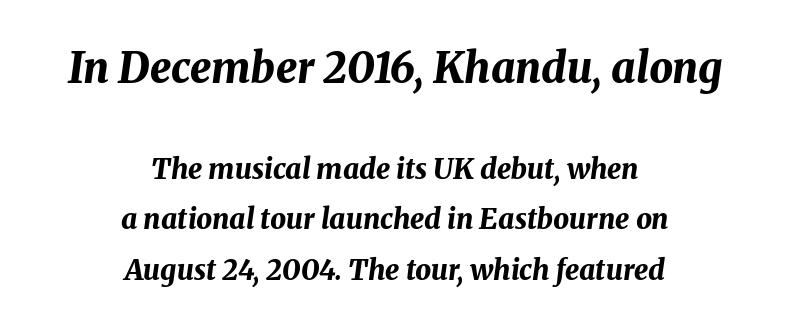
The letters advance in unequal steps, a hallmark of proportional type. Words appear dense and cohesive because spacing is normal. The glyphs have the mass of a bold cut. Teacher's note: observe the equal gaps on both sides — that is centered alignment.
